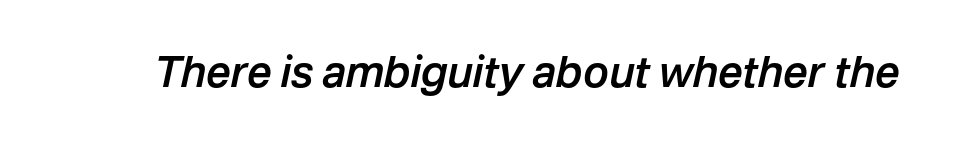
Q: Is the text bold? A: Semi-bold.
Q: Is the text italic (slanted)? A: Yes, it leans right by about 12 degrees.
Q: Is the text underlined? A: No.
Q: Is the spacing between letters normal or unusually wide? A: Normal.
Q: Width (condensed, normal, or wide)? A: Normal.
Q: Stroke contrast? A: Low.
Q: x-height? A: Medium.
Q: Monospaced? A: No.
